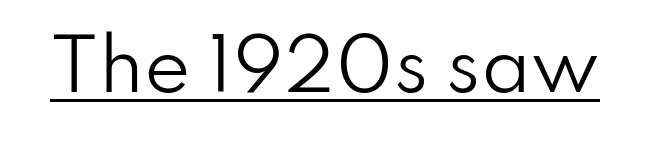
The image shows 70 px regular-weight sans-serif type, upright; set normal letter spacing, underlined; low stroke contrast and a small x-height.
